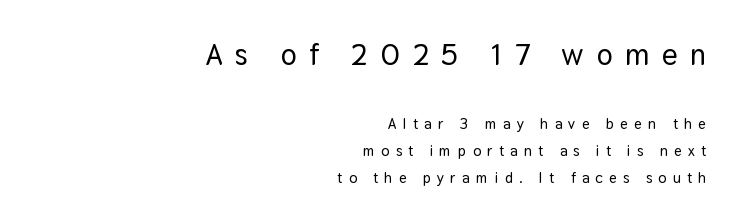
Q: Is the text italic (slanted)? A: No, it is upright.
Q: Is the typeface a serif or a sans-serif typeface? A: Sans-serif.
Q: Is the text underlined? A: No.
Q: How is the paragraph aligned? A: Right-aligned.
Q: Is the spacing between letters normal or unusually wide? A: Unusually wide.
Q: Which block of text is set in a larger size, the first (top) or the second (bottom)? A: The first (top) one.
Q: Width (condensed, normal, or wide)? A: Normal.
Q: Stroke contrast? A: Low.
Q: x-height? A: Medium.
Q: Monospaced? A: No.
